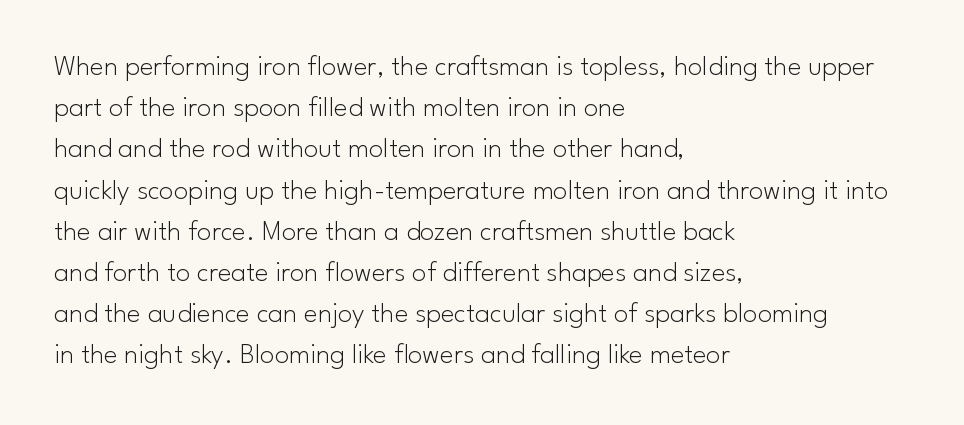
Q: Is the text bold? A: No.
Q: Is the text italic (slanted)? A: No, it is upright.
Q: Is the typeface a serif or a sans-serif typeface? A: Sans-serif.
Q: Is the text underlined? A: No.
Q: How is the paragraph aligned? A: Left-aligned.
Q: Is the spacing between letters normal or unusually wide? A: Normal.
Q: Is the spacing between lines tight, normal or loose? A: Normal.
Q: Width (condensed, normal, or wide)? A: Normal.
Q: Stroke contrast? A: Low.
Q: x-height? A: Small.
Q: Monospaced? A: No.
